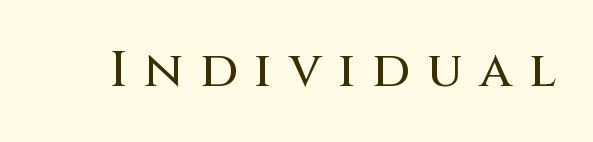
Q: Is the text italic (slanted)? A: No, it is upright.
Q: Is the typeface a serif or a sans-serif typeface? A: Sans-serif.
Q: Is the text underlined? A: No.
Q: Is the spacing between letters normal or unusually wide? A: Unusually wide.
Q: Width (condensed, normal, or wide)? A: Normal.
Q: Stroke contrast? A: Medium.
Q: x-height? A: Large.
Q: Monospaced? A: No.
